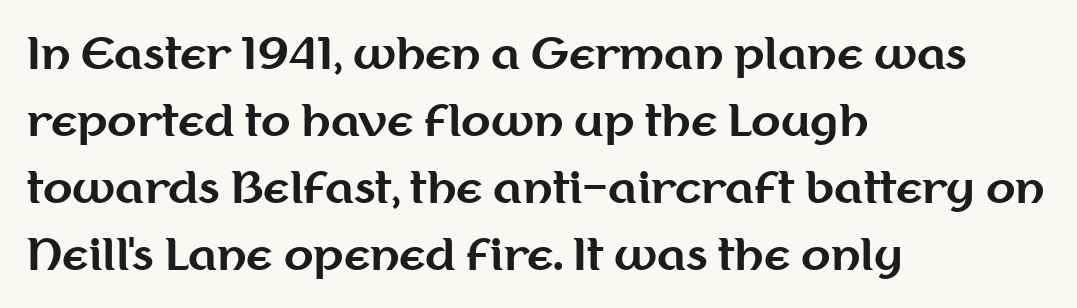
{"serif": "no", "italic": "no", "bold": "yes", "weight": "bold", "width": "normal", "stroke_contrast": "medium", "x_height": "medium", "monospaced": "no", "underline": "no", "align": "left", "line_spacing": "normal", "line_spacing_ratio": 1.56, "letter_spacing": "normal", "letter_spacing_em": 0.0, "glyph_px": 43}
